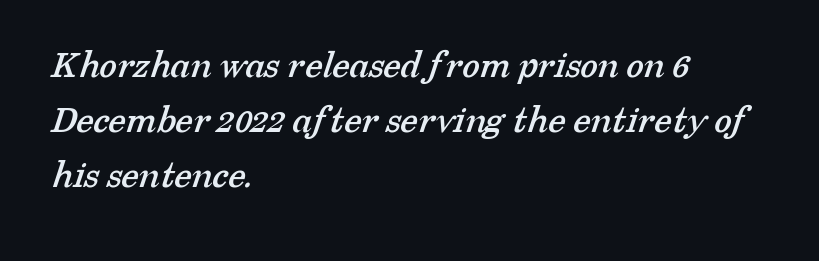
{"serif": "yes", "width": "normal", "stroke_contrast": "low", "x_height": "medium", "monospaced": "no", "underline": "no", "align": "left", "line_spacing": "normal", "line_spacing_ratio": 1.37, "letter_spacing": "normal", "letter_spacing_em": 0.0, "glyph_px": 40}
